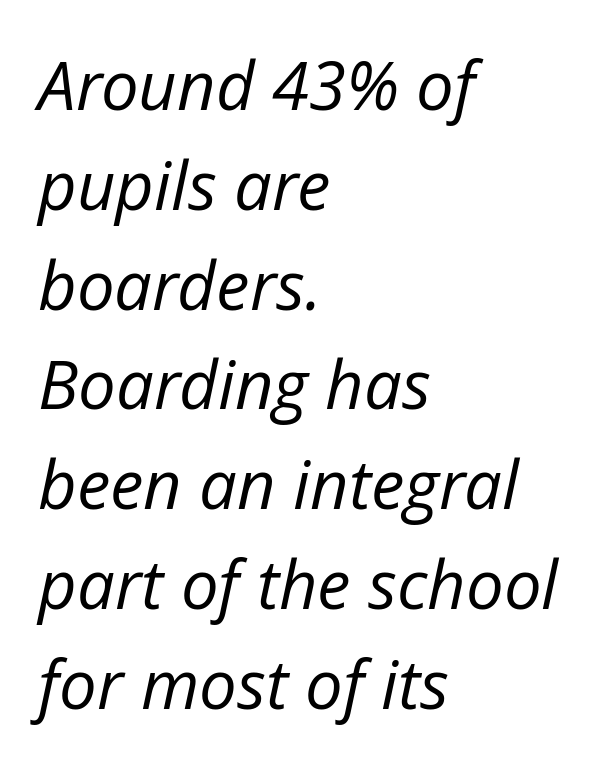
The glyphs are unaccompanied by any horizontal stroke below them. Spacing between characters is what you'd get straight out of the box. Weight: regular or lighter. This block has exactly the height ordinary leading produces. Each letter keeps its own natural width here, so spacing adapts to shape. An italicized treatment has been applied to the whole sample.
